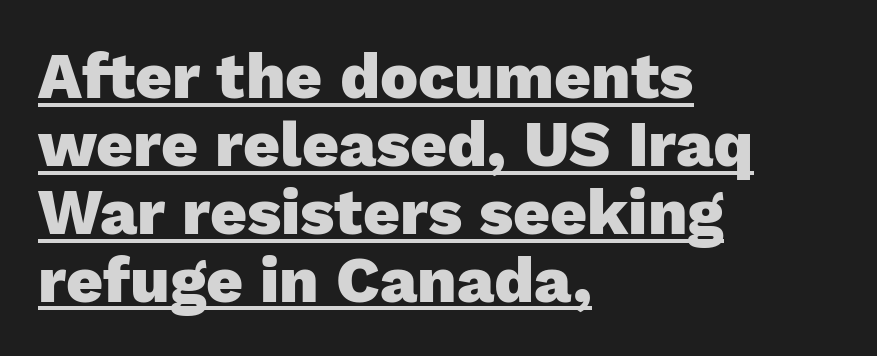
Successive baselines arrive quickly, one right under another. Tracking value appears to be zero — textbook default spacing. Left-aligned paragraph, ragged on the right. Nope, no serifs anywhere on these letters. Heft: maximum for text — a bold. The rendered words wear a rule along their underside.
